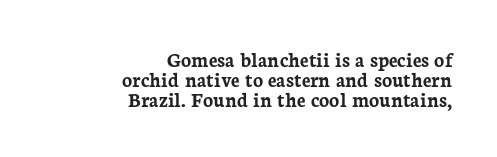
Q: Is the text bold? A: Yes.
Q: Is the text italic (slanted)? A: No, it is upright.
Q: Is the text underlined? A: No.
Q: How is the paragraph aligned? A: Right-aligned.
Q: Is the spacing between letters normal or unusually wide? A: Normal.
Q: Is the spacing between lines tight, normal or loose? A: Tight.
